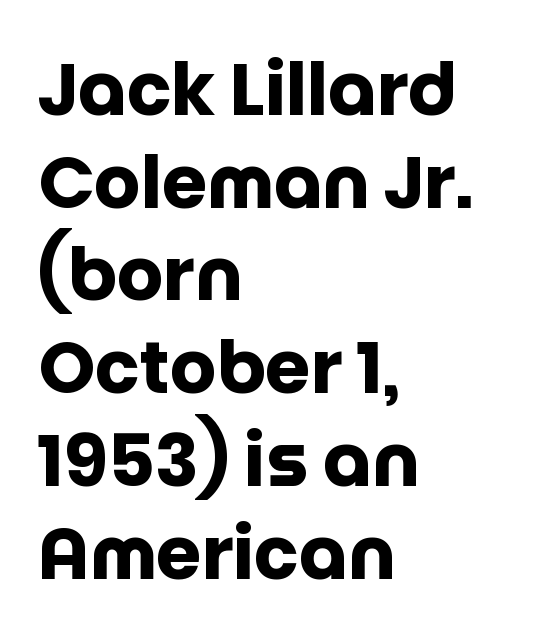
Q: Is the text bold? A: Yes.
Q: Is the text italic (slanted)? A: No, it is upright.
Q: Is the typeface a serif or a sans-serif typeface? A: Sans-serif.
Q: Is the text underlined? A: No.
Q: How is the paragraph aligned? A: Left-aligned.
Q: Is the spacing between letters normal or unusually wide? A: Normal.
Q: Is the spacing between lines tight, normal or loose? A: Normal.
Q: Width (condensed, normal, or wide)? A: Normal.
Q: Stroke contrast? A: Low.
Q: x-height? A: Large.
Q: Monospaced? A: No.
